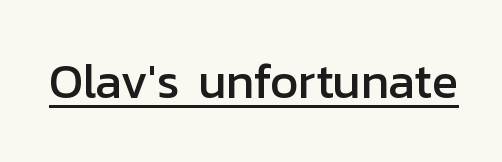
Q: Is the text italic (slanted)? A: No, it is upright.
Q: Is the typeface a serif or a sans-serif typeface? A: Sans-serif.
Q: Is the text underlined? A: Yes.
Q: Is the spacing between letters normal or unusually wide? A: Normal.
Q: Width (condensed, normal, or wide)? A: Normal.
Q: Stroke contrast? A: Low.
Q: x-height? A: Medium.
Q: Monospaced? A: No.
